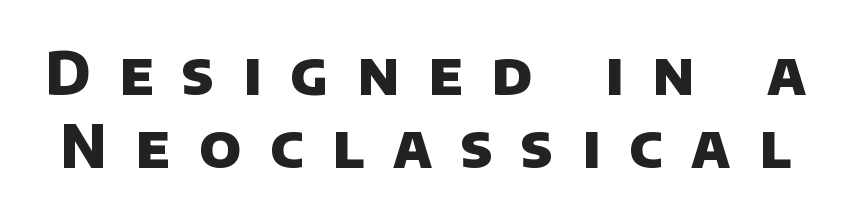
{"serif": "no", "bold": "yes", "weight": "heavy", "width": "normal", "stroke_contrast": "low", "x_height": "large", "monospaced": "no", "underline": "no", "line_spacing_ratio": 1.23, "letter_spacing": "wide", "letter_spacing_em": 0.49, "glyph_px": 59}
